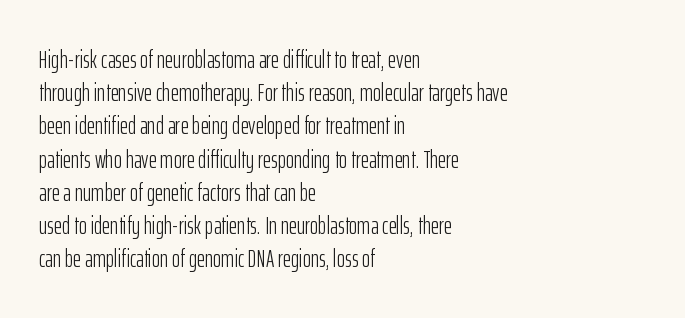
{"italic": "no", "bold": "no", "underline": "no", "align": "left", "line_spacing": "normal", "line_spacing_ratio": 1.33, "letter_spacing": "normal", "letter_spacing_em": 0.0, "glyph_px": 25}
